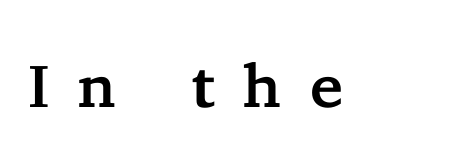
Q: Is the text italic (slanted)? A: No, it is upright.
Q: Is the typeface a serif or a sans-serif typeface? A: Serif.
Q: Is the text underlined? A: No.
Q: Is the spacing between letters normal or unusually wide? A: Unusually wide.
Q: Width (condensed, normal, or wide)? A: Normal.
Q: Stroke contrast? A: Low.
Q: x-height? A: Medium.
Q: Monospaced? A: No.
